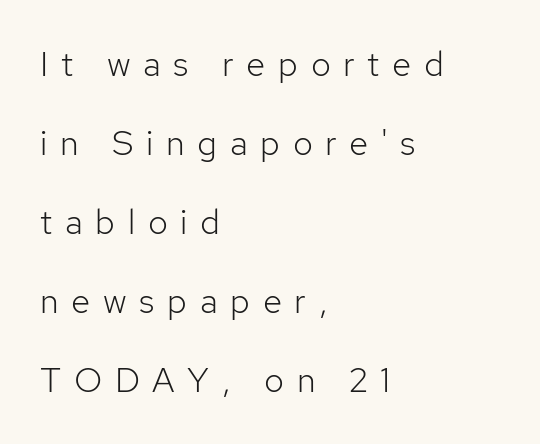
Compared with typical body copy, the letter spacing here is much looser. Unlike italic type, these characters show no tilt at all. These lines are rendered in a variable-pitch font. Reading down the column, the eye jumps a long way to each next line.
